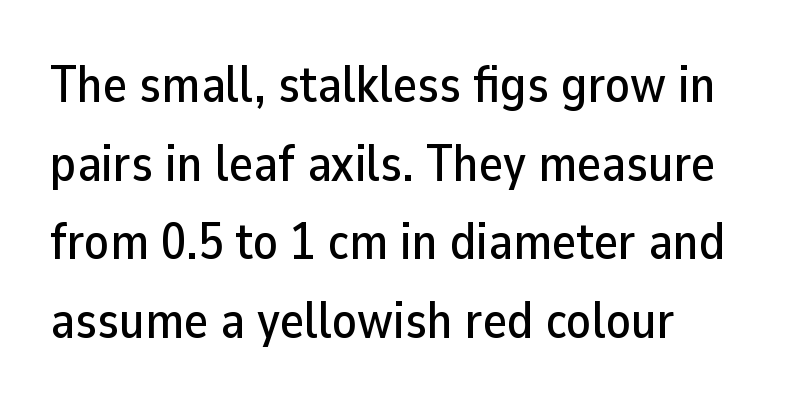
Beneath every word, the page is bare. Is there any slant? The stems are plumb. Look at the tracking — it's just the regular setting, nothing added. These lines are rendered in a variable-pitch font. Note: no serifs on the glyphs.
